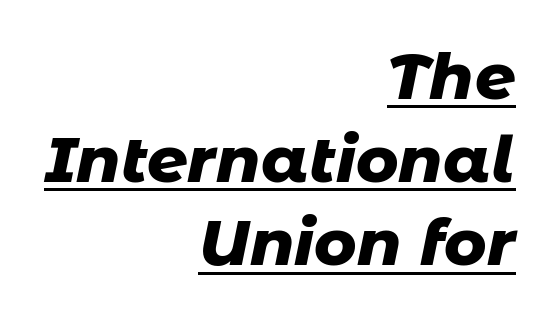
Think of a printed novel: that variable character pitch is what you see here. The sample's only ornament is a line tracing under the words. Does the leading feel generous? No, just average. Plenty of ink on the page — the face is bold. Reading down the block, your eye finds every line finishing at a fixed right position.
